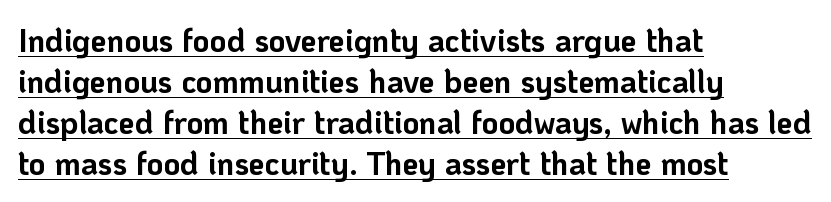
The image shows 32 px bold sans-serif type, upright; set left-aligned, normal line spacing (1.28x), normal letter spacing, underlined; low stroke contrast and a medium x-height.
